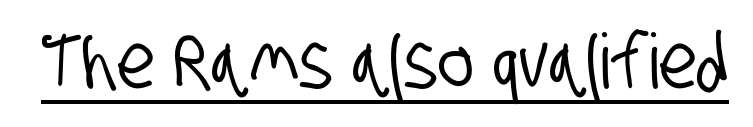
Look at the tracking — it's just the regular setting, nothing added. This is underlined copy, the kind a proofreader might mark for attention. Do the characters align in a grid? No, the font is proportional. Type style note: lacks serifs.
